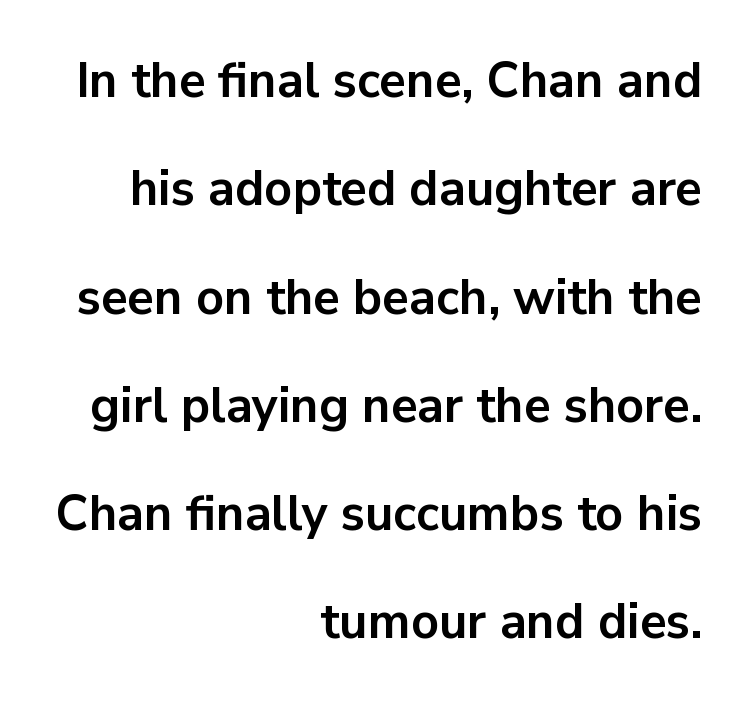
Q: Is the text bold? A: Yes.
Q: Is the text italic (slanted)? A: No, it is upright.
Q: Is the typeface a serif or a sans-serif typeface? A: Sans-serif.
Q: Is the text underlined? A: No.
Q: How is the paragraph aligned? A: Right-aligned.
Q: Is the spacing between letters normal or unusually wide? A: Normal.
Q: Is the spacing between lines tight, normal or loose? A: Loose.
Q: Width (condensed, normal, or wide)? A: Normal.
Q: Stroke contrast? A: Low.
Q: x-height? A: Medium.
Q: Monospaced? A: No.
